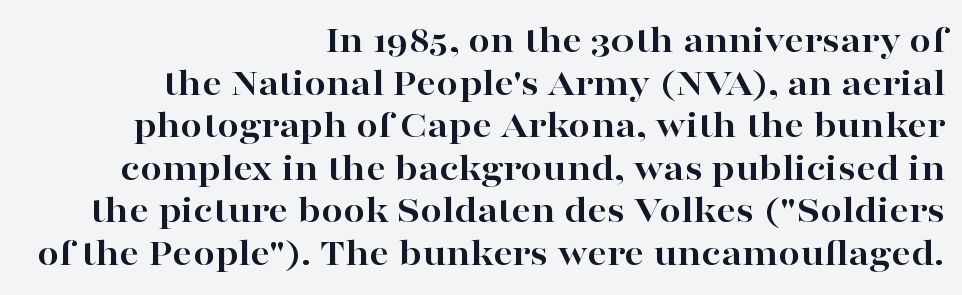
{"serif": "yes", "italic": "no", "bold": "yes", "weight": "bold", "width": "wide", "stroke_contrast": "high", "x_height": "medium", "monospaced": "no", "underline": "no", "align": "right", "line_spacing": "tight", "line_spacing_ratio": 1.09, "letter_spacing": "normal", "letter_spacing_em": 0.0, "glyph_px": 39}
